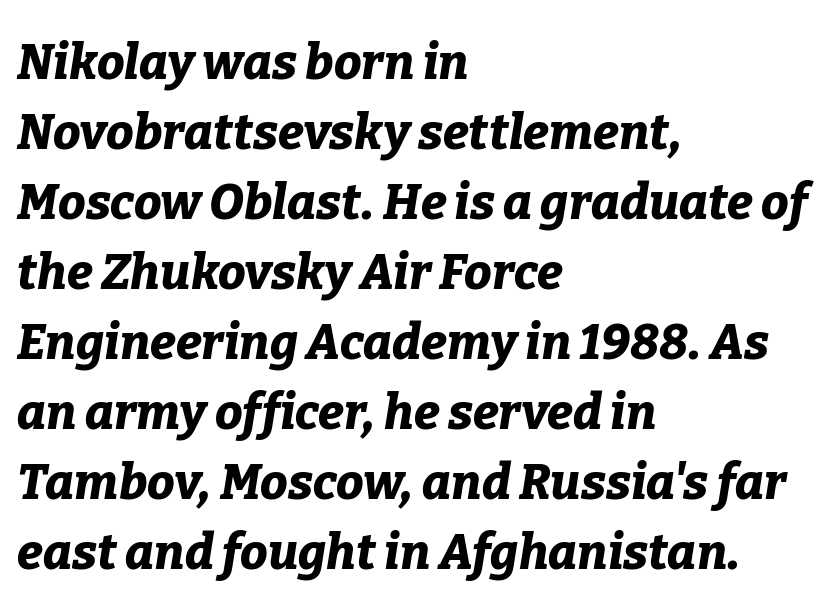
The image shows 49 px bold type, italic (leaning right); set left-aligned, normal line spacing (1.43x), normal letter spacing, not underlined; low stroke contrast and a medium x-height.
